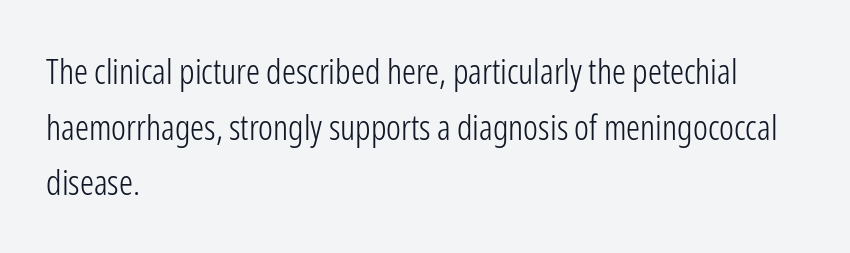
This sample is left-justified, so line endings fall wherever the words run out. This sample has the flowing, uneven cadence of proportional lettering. Each row of text sits above clean, open space. Nothing unusual about the tracking: characters are spaced as the font intends. Unlike a traditional serif, this face leaves its strokes unadorned.
